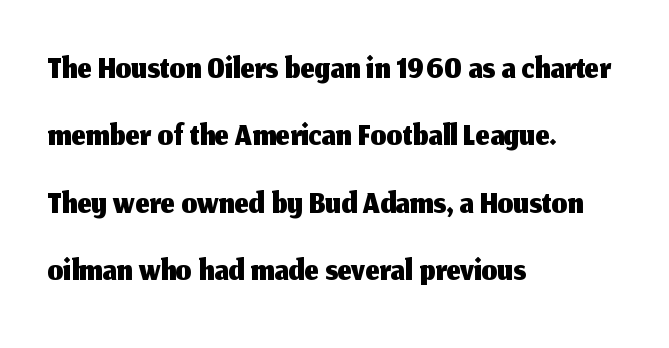
{"serif": "no", "italic": "no", "width": "normal", "stroke_contrast": "medium", "x_height": "medium", "monospaced": "no", "underline": "no", "align": "left", "line_spacing": "normal", "line_spacing_ratio": 1.35, "letter_spacing": "normal", "letter_spacing_em": 0.0, "glyph_px": 50}
